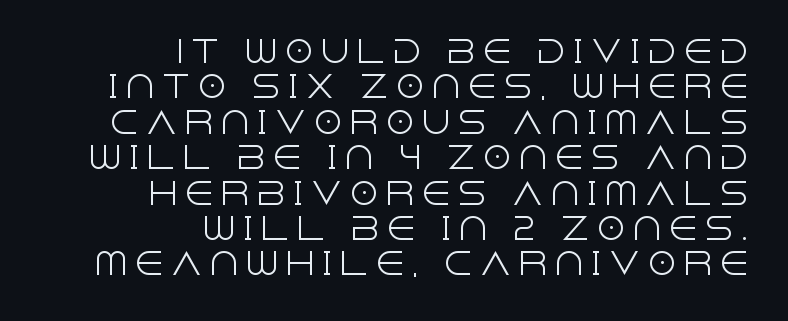
The image shows 30 px light sans-serif type, upright; set right-aligned, line spacing 1.18x, unusually wide letter spacing (+0.2 em), not underlined; a large x-height.
